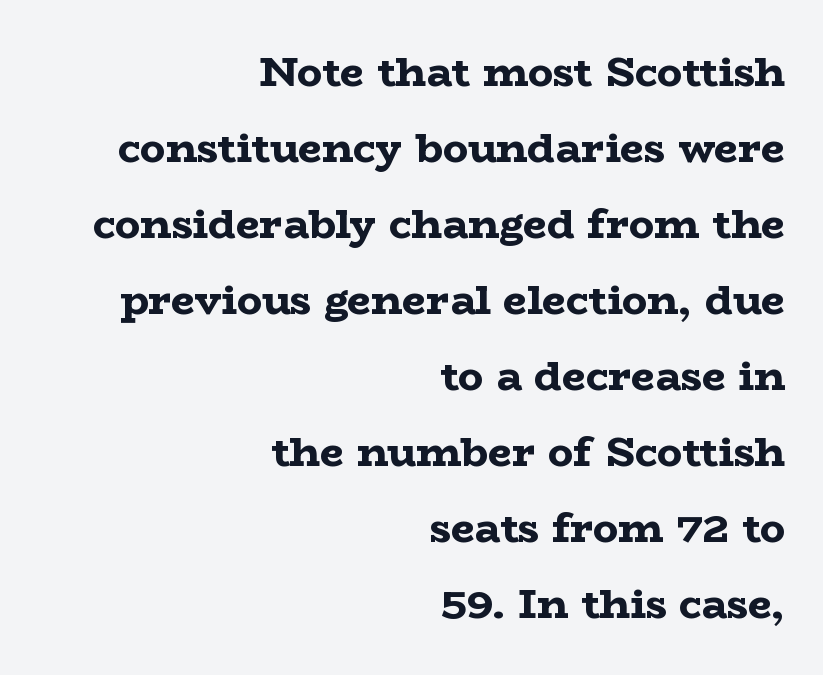
The image shows 42 px bold, wide serif type, upright; set right-aligned, line spacing 1.81x, normal letter spacing, not underlined; low stroke contrast and a medium x-height.
